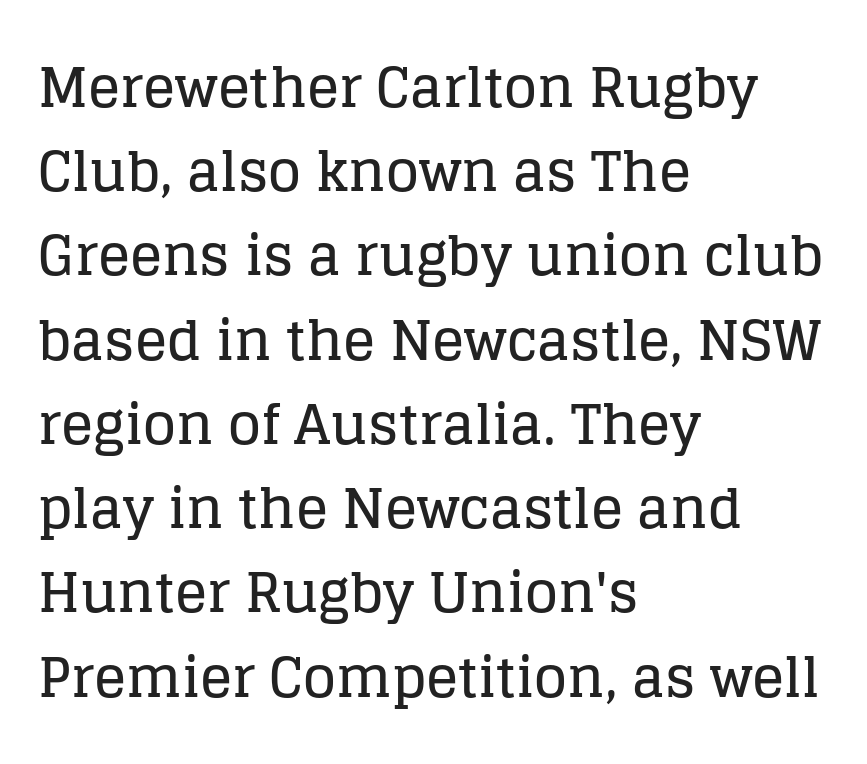
Varying glyph widths throughout — classic text-font behaviour. Are there feet on the stems? There are — it's a serif. How would I describe the line gaps? Plain and ordinary. These lines stack with their left ends in a neat column.
